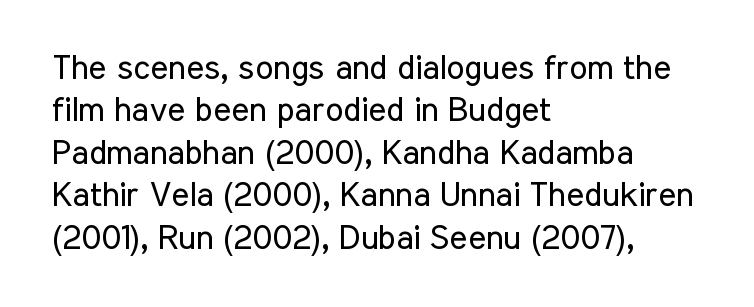
Q: Is the text bold? A: No.
Q: Is the text italic (slanted)? A: No, it is upright.
Q: Is the typeface a serif or a sans-serif typeface? A: Sans-serif.
Q: Is the text underlined? A: No.
Q: How is the paragraph aligned? A: Left-aligned.
Q: Is the spacing between letters normal or unusually wide? A: Normal.
Q: Is the spacing between lines tight, normal or loose? A: Normal.
Q: Width (condensed, normal, or wide)? A: Condensed.
Q: Stroke contrast? A: Low.
Q: x-height? A: Medium.
Q: Monospaced? A: No.
